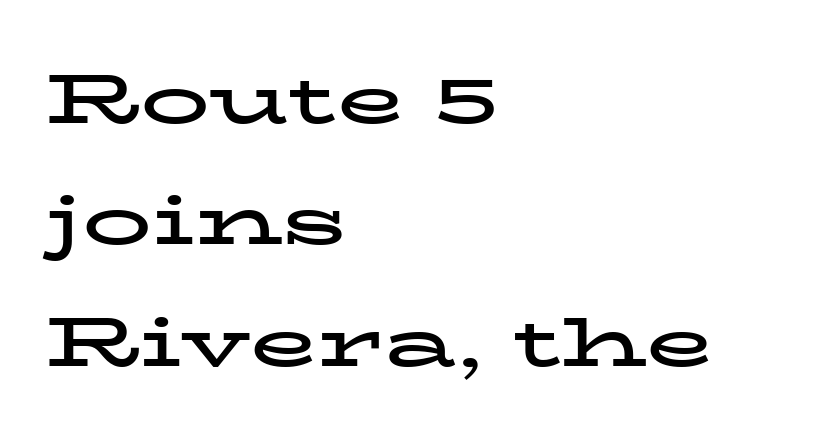
Q: Is the text bold? A: Yes.
Q: Is the text italic (slanted)? A: No, it is upright.
Q: Is the typeface a serif or a sans-serif typeface? A: Serif.
Q: Is the text underlined? A: No.
Q: How is the paragraph aligned? A: Left-aligned.
Q: Is the spacing between letters normal or unusually wide? A: Normal.
Q: Width (condensed, normal, or wide)? A: Wide.
Q: Stroke contrast? A: Low.
Q: x-height? A: Medium.
Q: Monospaced? A: No.
